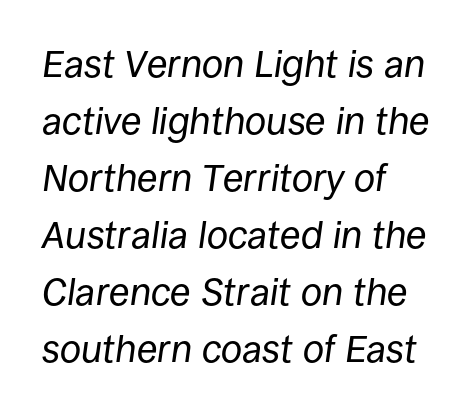
Q: Is the text bold? A: No.
Q: Is the text italic (slanted)? A: Yes, it leans right by about 8 degrees.
Q: Is the text underlined? A: No.
Q: How is the paragraph aligned? A: Left-aligned.
Q: Is the spacing between letters normal or unusually wide? A: Normal.
Q: Is the spacing between lines tight, normal or loose? A: Normal.
Q: Width (condensed, normal, or wide)? A: Normal.
Q: Stroke contrast? A: Low.
Q: x-height? A: Large.
Q: Monospaced? A: No.
